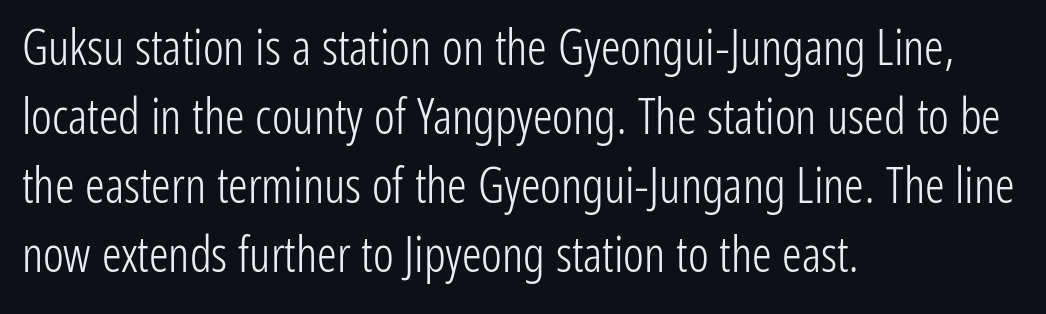
The type is set solid horizontally, with unmodified tracking. A sans-serif font was chosen for this passage. Letters have the restrained weight of plain body copy at most. Rendered with straight, roman letterforms. Character widths vary here, with narrow letters taking less room than wide ones. Bare-footed words on every line.
